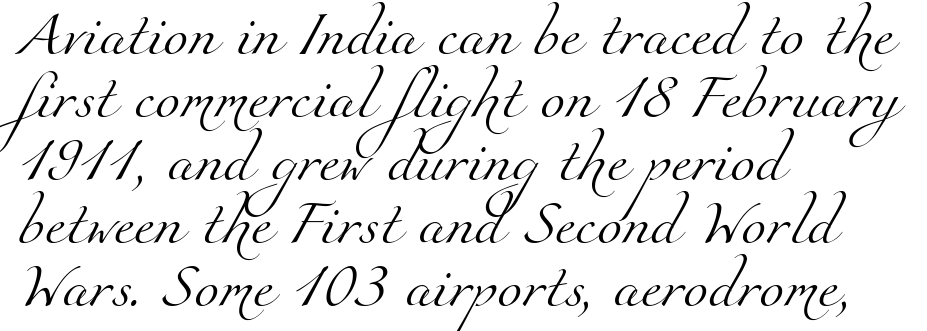
The image shows 45 px light serif type; set left-aligned, normal line spacing (1.4x), normal letter spacing, not underlined; medium stroke contrast and a small x-height.
